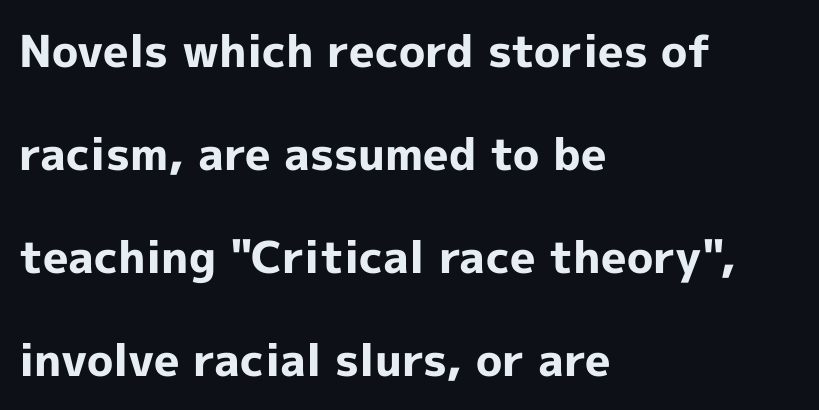
{"serif": "no", "italic": "no", "bold": "yes", "weight": "bold", "width": "normal", "x_height": "medium", "monospaced": "no", "underline": "no", "align": "left", "line_spacing": "loose", "line_spacing_ratio": 2.34, "letter_spacing": "normal", "letter_spacing_em": 0.0, "glyph_px": 44}
